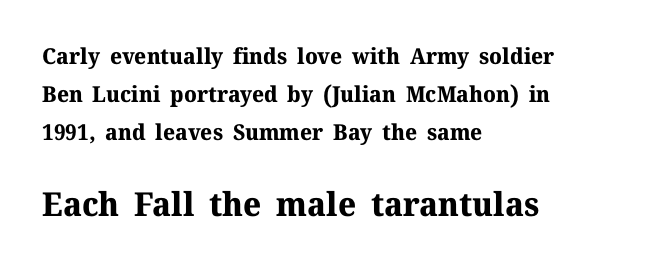
The type is set solid horizontally, with unmodified tracking. Tall strokes in this sample are plumb rather than angled. The face used here is seriffed, in the tradition of book romans. The designer gave the closing block more size than the opening block. Here the designer chose a conventional face with non-uniform glyph widths. One-word summary of the alignment: left.
